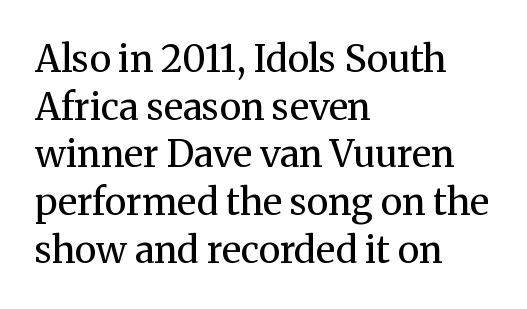
{"serif": "yes", "italic": "no", "bold": "no", "weight": "regular", "width": "normal", "stroke_contrast": "medium", "x_height": "medium", "monospaced": "no", "underline": "no", "align": "left", "line_spacing": "normal", "line_spacing_ratio": 1.29, "letter_spacing": "normal", "letter_spacing_em": 0.0, "glyph_px": 37}
